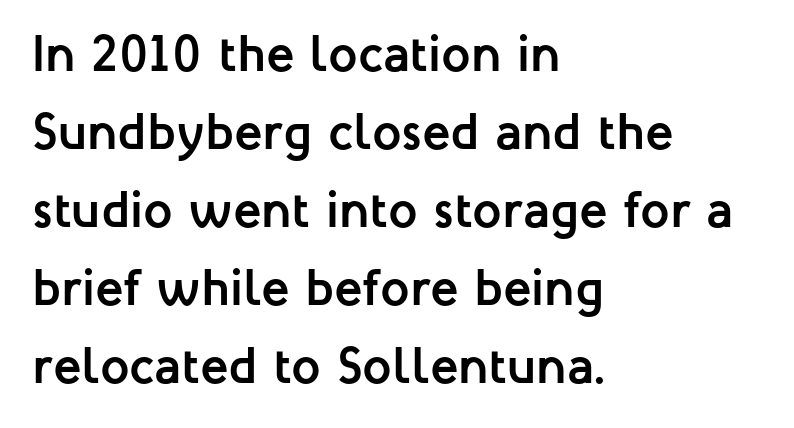
Is this a fixed-width face? No — the glyphs have proportional, varying widths. The typeface chosen for these lines omits serifs. Heavy, bold letterforms. This block has exactly the height ordinary leading produces. Vertical strokes here are truly vertical. Beneath every word, the page is bare.
